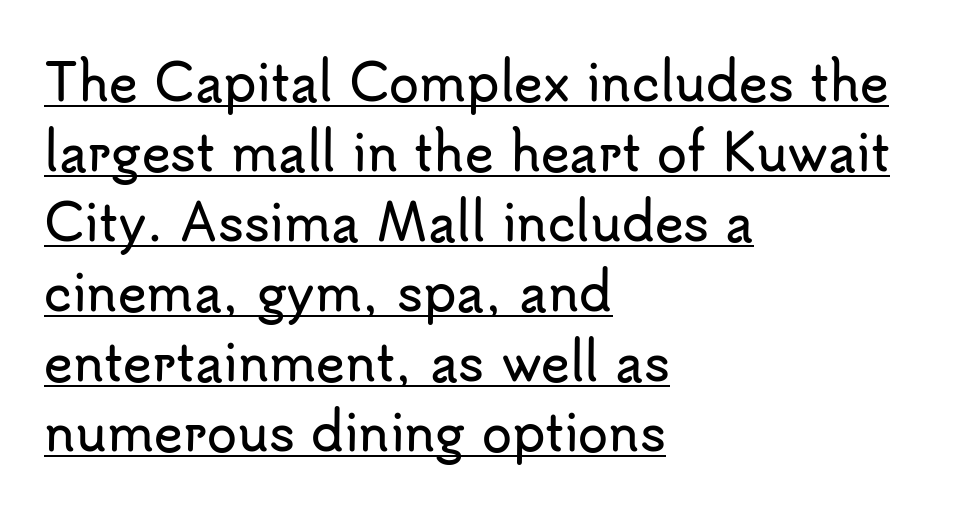
Q: Is the text italic (slanted)? A: No, it is upright.
Q: Is the typeface a serif or a sans-serif typeface? A: Sans-serif.
Q: Is the text underlined? A: Yes.
Q: How is the paragraph aligned? A: Left-aligned.
Q: Is the spacing between letters normal or unusually wide? A: Normal.
Q: Is the spacing between lines tight, normal or loose? A: Normal.
Q: Width (condensed, normal, or wide)? A: Normal.
Q: Stroke contrast? A: Low.
Q: x-height? A: Small.
Q: Monospaced? A: No.
